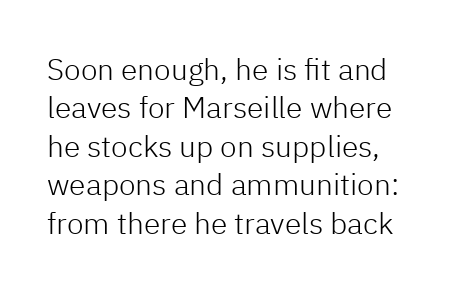
{"serif": "no", "italic": "no", "bold": "no", "weight": "light", "width": "normal", "stroke_contrast": "low", "x_height": "medium", "monospaced": "no", "underline": "no", "line_spacing": "normal", "line_spacing_ratio": 1.28, "letter_spacing": "normal", "letter_spacing_em": 0.0, "glyph_px": 30}
